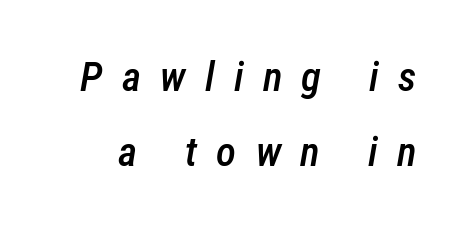
Q: Is the text bold? A: Semi-bold.
Q: Is the text italic (slanted)? A: Yes, it leans right by about 12 degrees.
Q: Is the text underlined? A: No.
Q: Is the spacing between letters normal or unusually wide? A: Unusually wide.
Q: Width (condensed, normal, or wide)? A: Condensed.
Q: Stroke contrast? A: Low.
Q: x-height? A: Medium.
Q: Monospaced? A: No.
